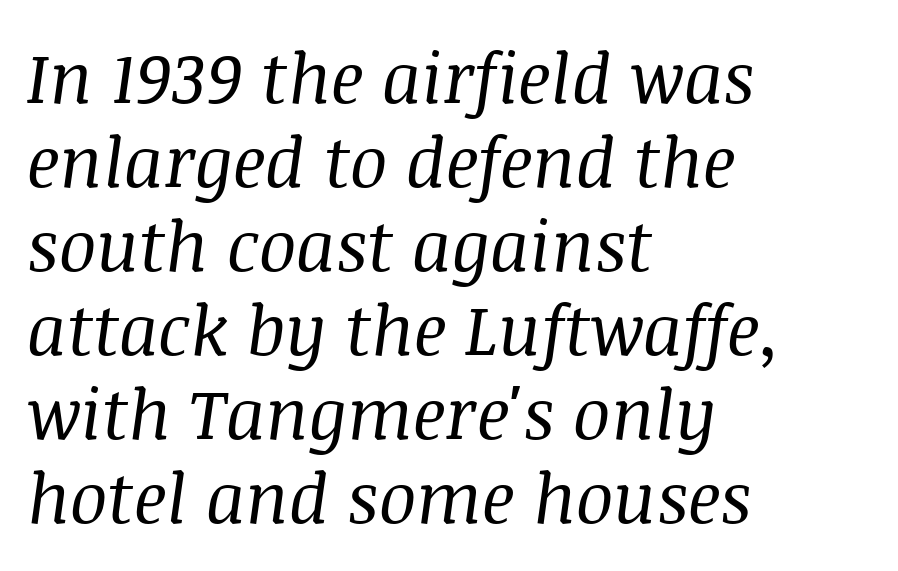
{"serif": "yes", "italic": "yes", "lean": "right", "slant_degrees": 8, "bold": "no", "weight": "regular", "width": "normal", "stroke_contrast": "medium", "x_height": "large", "monospaced": "no", "underline": "no", "align": "left", "line_spacing_ratio": 1.2, "letter_spacing": "normal", "letter_spacing_em": 0.0, "glyph_px": 70}
